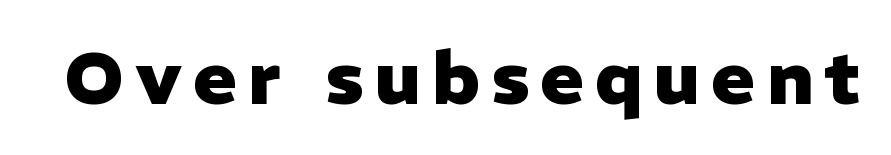
{"serif": "no", "italic": "no", "bold": "yes", "weight": "heavy", "width": "normal", "stroke_contrast": "low", "x_height": "medium", "monospaced": "no", "underline": "no", "glyph_px": 74}
